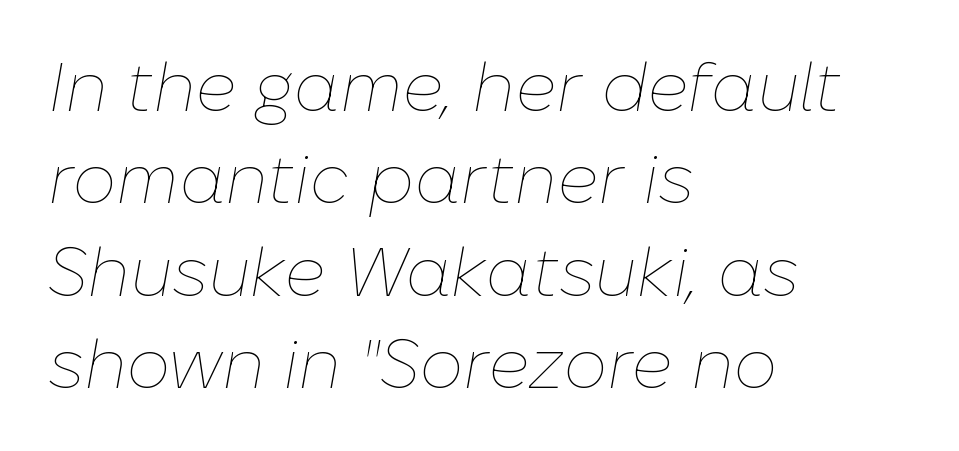
The typeface has the unassuming heft of standard copy or less. Line spacing here is normal. Yep, that's italic — everything's leaning. Think of a printed novel: that variable character pitch is what you see here. This rendering uses left alignment, leaving the right contour irregular.
